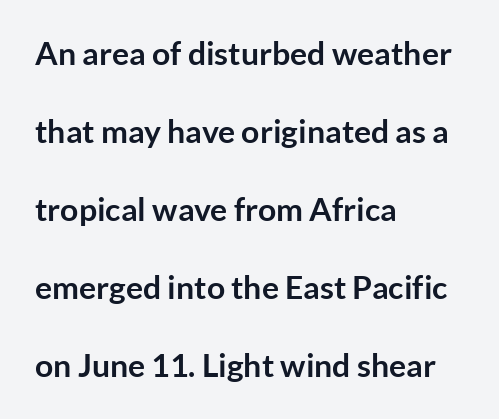
Q: Is the text bold? A: Yes.
Q: Is the text italic (slanted)? A: No, it is upright.
Q: Is the typeface a serif or a sans-serif typeface? A: Sans-serif.
Q: Is the text underlined? A: No.
Q: How is the paragraph aligned? A: Left-aligned.
Q: Is the spacing between letters normal or unusually wide? A: Normal.
Q: Is the spacing between lines tight, normal or loose? A: Loose.
Q: Width (condensed, normal, or wide)? A: Normal.
Q: Stroke contrast? A: Low.
Q: x-height? A: Medium.
Q: Monospaced? A: No.
